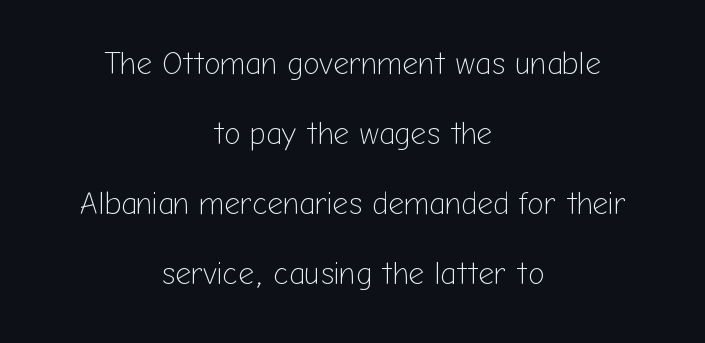
This rendering uses center alignment, leaving both contours irregular but symmetric. Heaviness? Minimal to ordinary, like unemphasized prose. Style check: upright. This is sans-serif lettering, the kind often seen on screens and signage. Do the characters align in a grid? No, the font is proportional.
